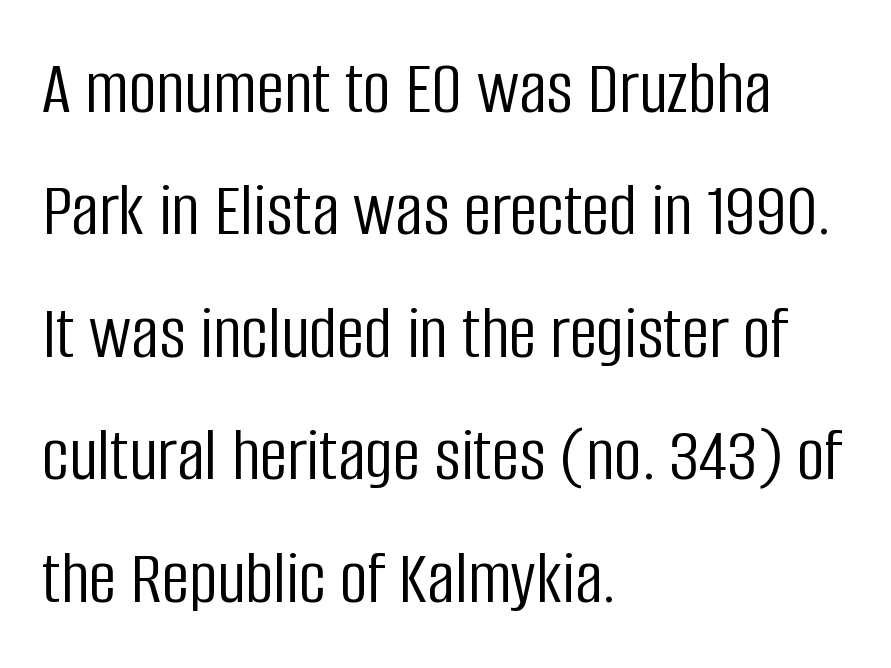
Q: Is the text bold? A: No.
Q: Is the text italic (slanted)? A: No, it is upright.
Q: Is the typeface a serif or a sans-serif typeface? A: Sans-serif.
Q: Is the text underlined? A: No.
Q: How is the paragraph aligned? A: Left-aligned.
Q: Is the spacing between letters normal or unusually wide? A: Normal.
Q: Is the spacing between lines tight, normal or loose? A: Normal.
Q: Width (condensed, normal, or wide)? A: Condensed.
Q: Stroke contrast? A: Low.
Q: x-height? A: Large.
Q: Monospaced? A: No.
